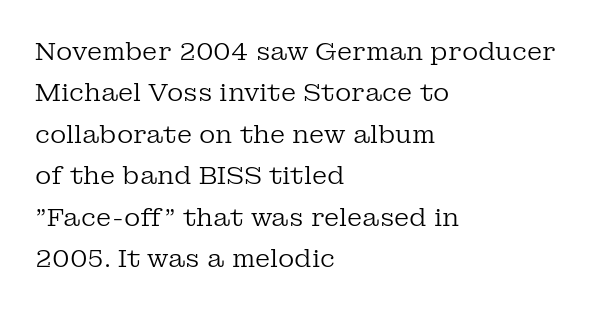
Q: Is the text bold? A: No.
Q: Is the text italic (slanted)? A: No, it is upright.
Q: Is the text underlined? A: No.
Q: How is the paragraph aligned? A: Left-aligned.
Q: Is the spacing between letters normal or unusually wide? A: Normal.
Q: Is the spacing between lines tight, normal or loose? A: Normal.
